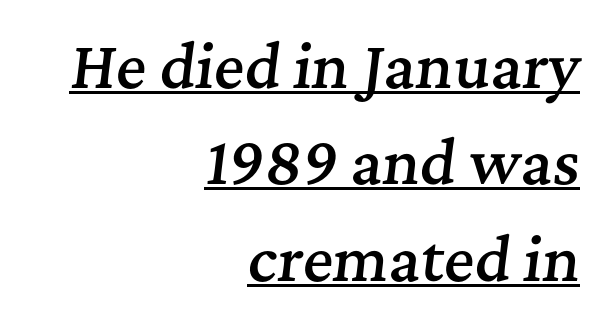
Q: Is the text bold? A: Semi-bold.
Q: Is the text italic (slanted)? A: Yes, it leans right by about 7 degrees.
Q: Is the typeface a serif or a sans-serif typeface? A: Serif.
Q: Is the text underlined? A: Yes.
Q: How is the paragraph aligned? A: Right-aligned.
Q: Is the spacing between letters normal or unusually wide? A: Normal.
Q: Is the spacing between lines tight, normal or loose? A: Normal.
Q: Width (condensed, normal, or wide)? A: Normal.
Q: Stroke contrast? A: Medium.
Q: x-height? A: Medium.
Q: Monospaced? A: No.
